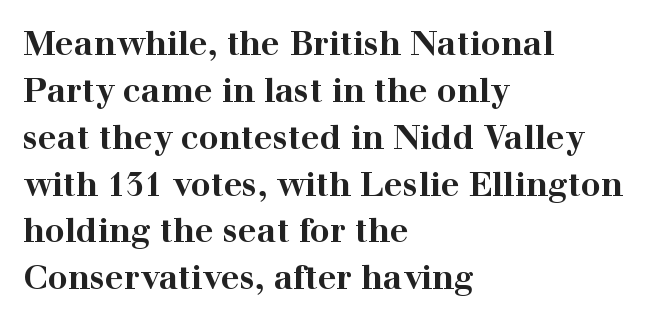
Q: Is the text bold? A: Yes.
Q: Is the text italic (slanted)? A: No, it is upright.
Q: Is the typeface a serif or a sans-serif typeface? A: Serif.
Q: Is the text underlined? A: No.
Q: How is the paragraph aligned? A: Left-aligned.
Q: Is the spacing between letters normal or unusually wide? A: Normal.
Q: Is the spacing between lines tight, normal or loose? A: Normal.
Q: Width (condensed, normal, or wide)? A: Wide.
Q: Stroke contrast? A: High.
Q: x-height? A: Medium.
Q: Monospaced? A: No.
